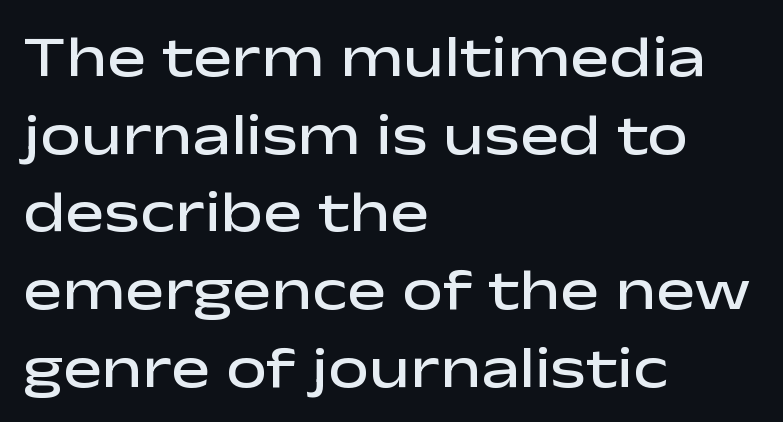
The image shows 58 px semibold, wide sans-serif type, upright; set left-aligned, normal line spacing (1.34x), normal letter spacing, not underlined; low stroke contrast and a medium x-height.
